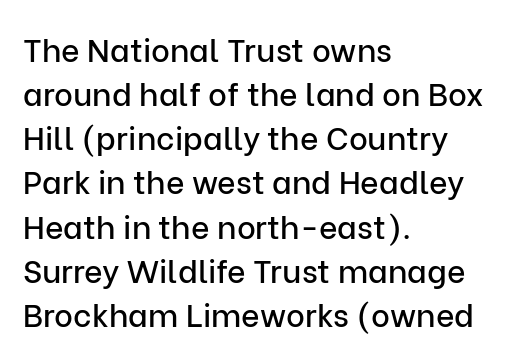
{"serif": "no", "italic": "no", "width": "normal", "stroke_contrast": "low", "x_height": "medium", "monospaced": "no", "underline": "no", "align": "left", "line_spacing": "normal", "line_spacing_ratio": 1.38, "letter_spacing": "normal", "letter_spacing_em": 0.0, "glyph_px": 32}
